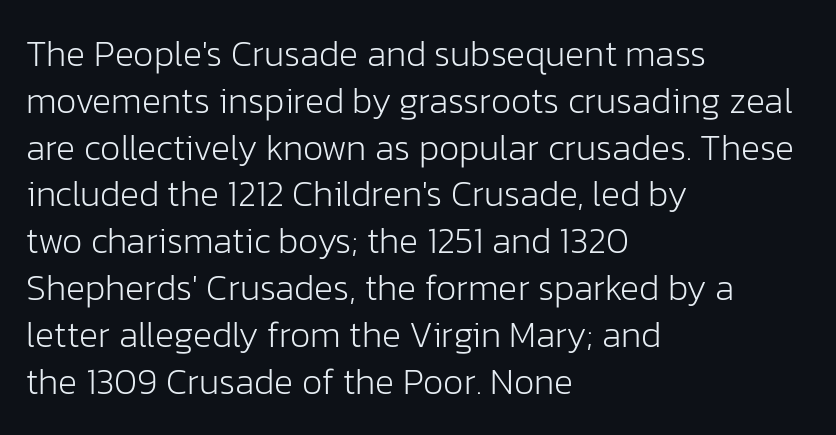
The image shows 36 px light sans-serif type, upright; set left-aligned, normal line spacing (1.3x), normal letter spacing, not underlined; low stroke contrast and a medium x-height.
